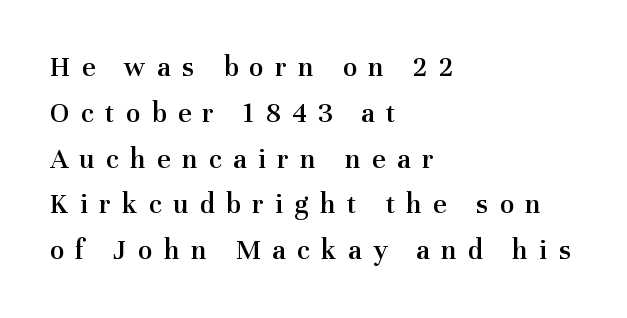
{"serif": "yes", "italic": "no", "bold": "semi", "weight": "semibold", "width": "normal", "stroke_contrast": "medium", "x_height": "medium", "monospaced": "no", "underline": "no", "align": "left", "line_spacing": "normal", "line_spacing_ratio": 1.58, "letter_spacing": "wide", "letter_spacing_em": 0.4, "glyph_px": 29}
